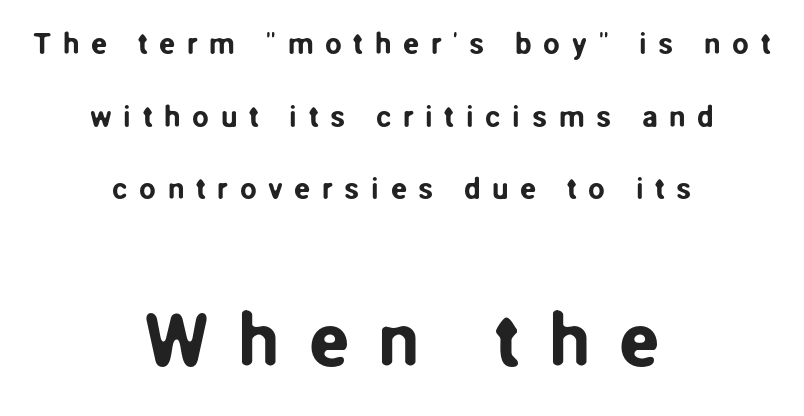
Vertical spacing — loose. Look at the bottom of the vertical strokes: they stop flat, with no serifs. Every character sits straight up, as roman type does. The letters advance in unequal steps, a hallmark of proportional type. Top chunk: small. Bottom chunk: large. The passage is arranged like a title page — every line centered.
